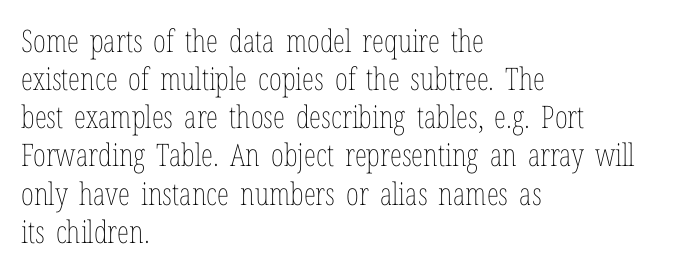
All the whitespace from short lines collects on the right. Proportional: the letters do not fall into vertical columns. Compared with a typical body face, this is equally light or lighter still. The passage shown has conventional tracking throughout.
